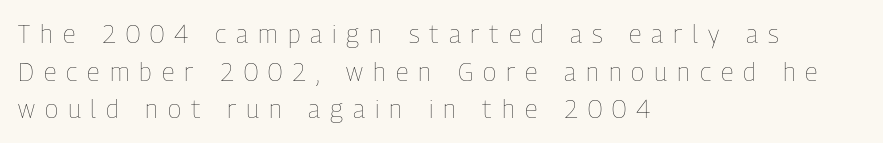
{"italic": "no", "bold": "no", "underline": "no", "align": "left", "line_spacing": "normal", "line_spacing_ratio": 1.51, "letter_spacing": "wide", "letter_spacing_em": 0.4, "glyph_px": 25}
